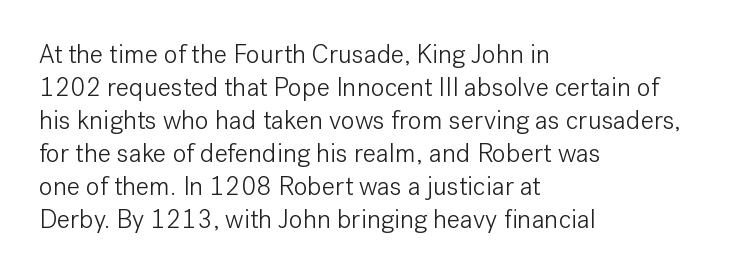
Q: Is the text bold? A: No.
Q: Is the text italic (slanted)? A: No, it is upright.
Q: Is the text underlined? A: No.
Q: How is the paragraph aligned? A: Left-aligned.
Q: Is the spacing between letters normal or unusually wide? A: Normal.
Q: Is the spacing between lines tight, normal or loose? A: Normal.
